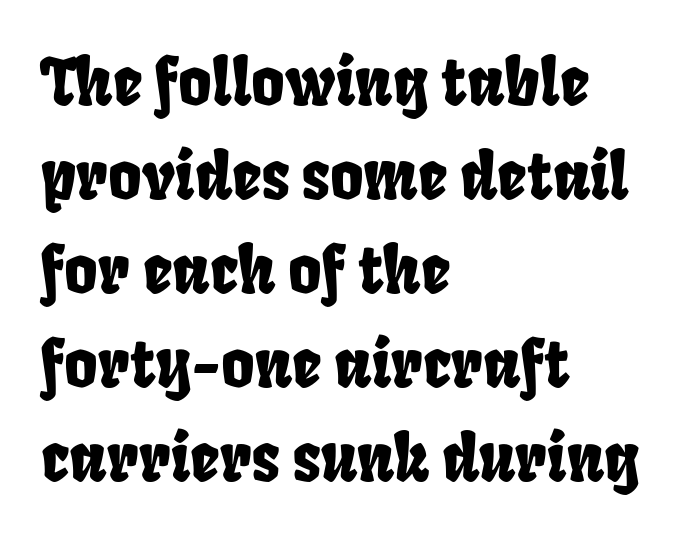
{"serif": "no", "width": "condensed", "stroke_contrast": "low", "x_height": "large", "monospaced": "no", "underline": "no", "align": "left", "line_spacing": "normal", "line_spacing_ratio": 1.47, "letter_spacing": "normal", "letter_spacing_em": 0.0, "glyph_px": 64}
